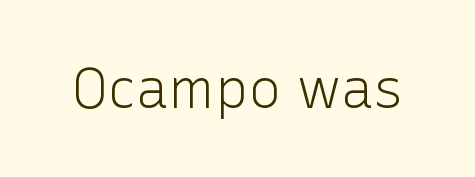
Think of a printed novel: that variable character pitch is what you see here. The typesetting does not lean heavy: it is not bold. A sans-serif font was chosen for this passage. Rendered with straight, roman letterforms. Caption: standard tracking, unaltered.
